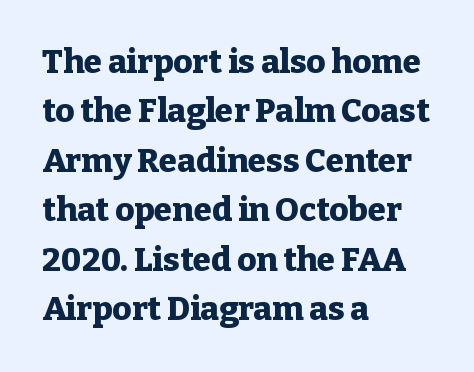
Q: Is the text bold? A: Yes.
Q: Is the text italic (slanted)? A: No, it is upright.
Q: Is the typeface a serif or a sans-serif typeface? A: Serif.
Q: Is the text underlined? A: No.
Q: How is the paragraph aligned? A: Left-aligned.
Q: Is the spacing between letters normal or unusually wide? A: Normal.
Q: Is the spacing between lines tight, normal or loose? A: Normal.
Q: Width (condensed, normal, or wide)? A: Normal.
Q: Stroke contrast? A: Low.
Q: x-height? A: Medium.
Q: Monospaced? A: No.
